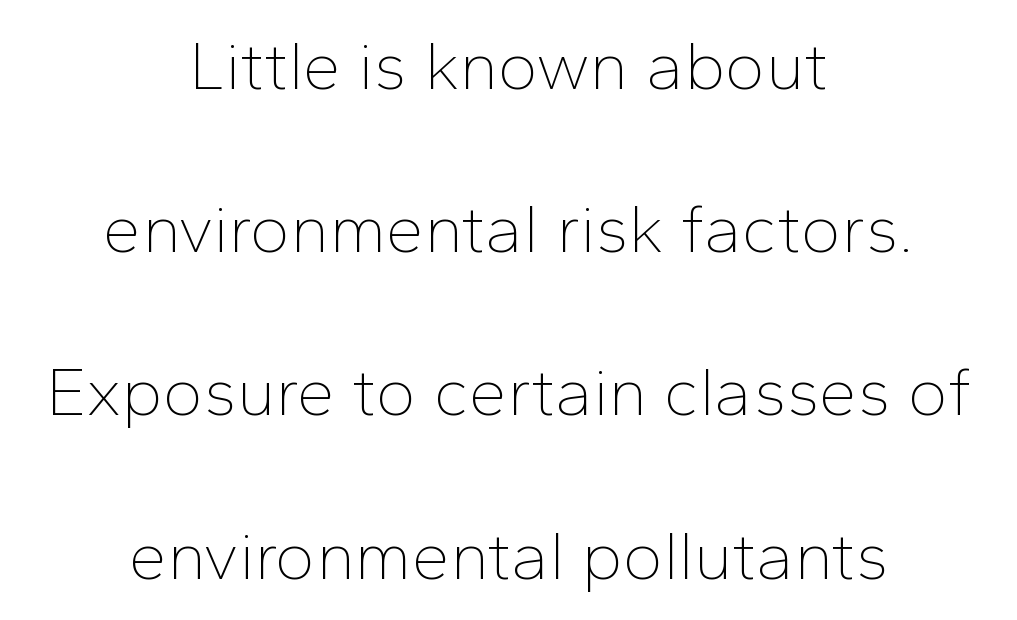
The image shows 68 px thin sans-serif type, upright; set centered, loose line spacing (2.4x), normal letter spacing, not underlined; low stroke contrast and a medium x-height.
